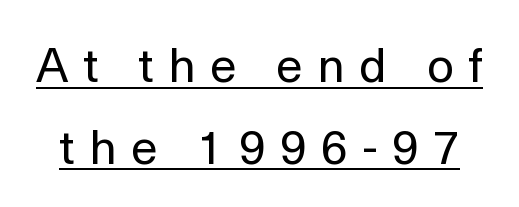
Letters have the restrained weight of plain body copy at most. Do the characters align in a grid? No, the font is proportional. The rendering shows plain stroke endings on the letterforms — a sans-serif design. Does extra space separate the letters? Yes, quite a lot of it. The type sits square on the baseline with zero lean.
